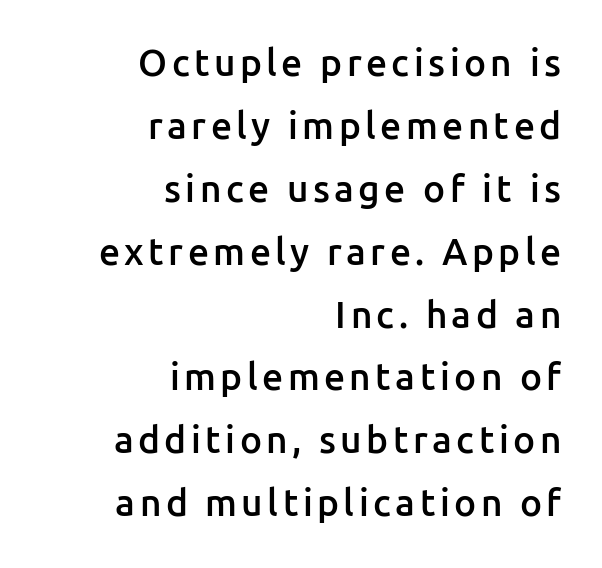
{"serif": "no", "italic": "no", "bold": "semi", "weight": "semibold", "width": "normal", "stroke_contrast": "low", "x_height": "medium", "monospaced": "no", "underline": "no", "align": "right", "line_spacing": "normal", "line_spacing_ratio": 1.7, "glyph_px": 37}
